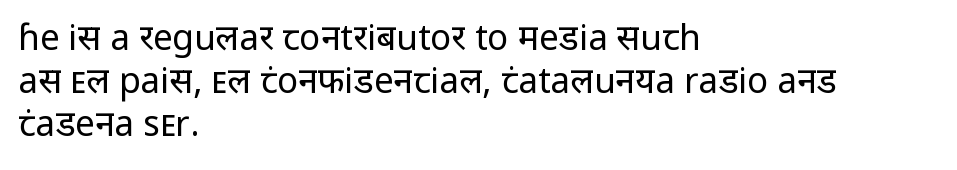
Q: Is the text bold? A: No.
Q: Is the text italic (slanted)? A: No, it is upright.
Q: Is the typeface a serif or a sans-serif typeface? A: Sans-serif.
Q: Is the text underlined? A: No.
Q: How is the paragraph aligned? A: Left-aligned.
Q: Is the spacing between letters normal or unusually wide? A: Normal.
Q: Width (condensed, normal, or wide)? A: Normal.
Q: Stroke contrast? A: Low.
Q: x-height? A: Medium.
Q: Monospaced? A: No.
